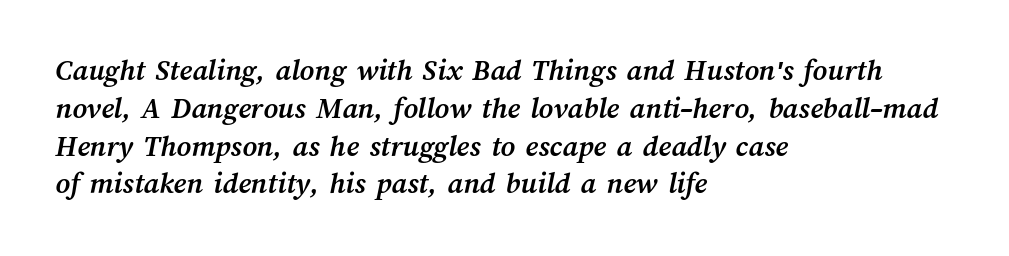
The image shows 31 px semibold type; set left-aligned, line spacing 1.22x, normal letter spacing, not underlined; medium stroke contrast and a medium x-height.
